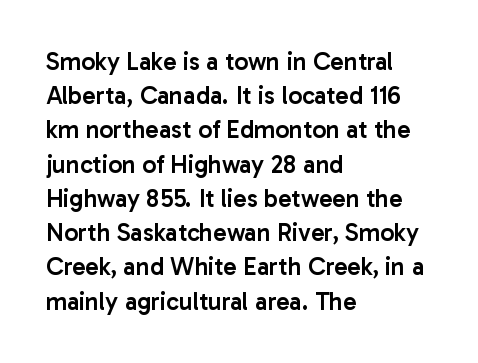
Compared with typical body copy, the letter spacing here is the same. Words float on clear page, feet unadorned. This is the regular roman posture of the typeface. The strokes are fattened partway — semibold, not bold.
